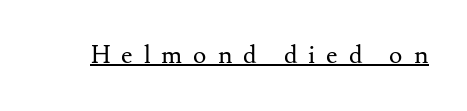
Q: Is the text bold? A: No.
Q: Is the text italic (slanted)? A: No, it is upright.
Q: Is the text underlined? A: Yes.
Q: Is the spacing between letters normal or unusually wide? A: Unusually wide.
